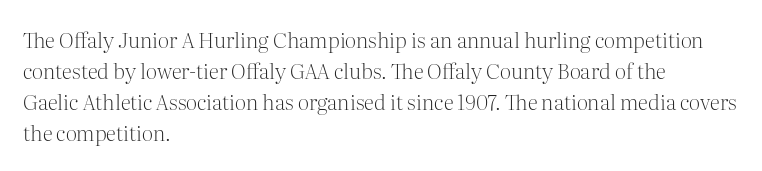
The image shows 21 px text type, upright; set left-aligned, normal line spacing (1.47x), normal letter spacing, not underlined.
